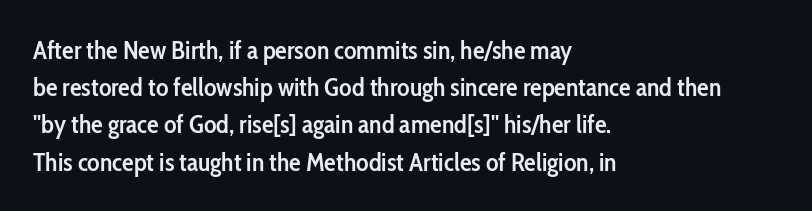
The image shows 26 px text type, upright; set left-aligned, normal line spacing (1.43x), normal letter spacing, not underlined.
